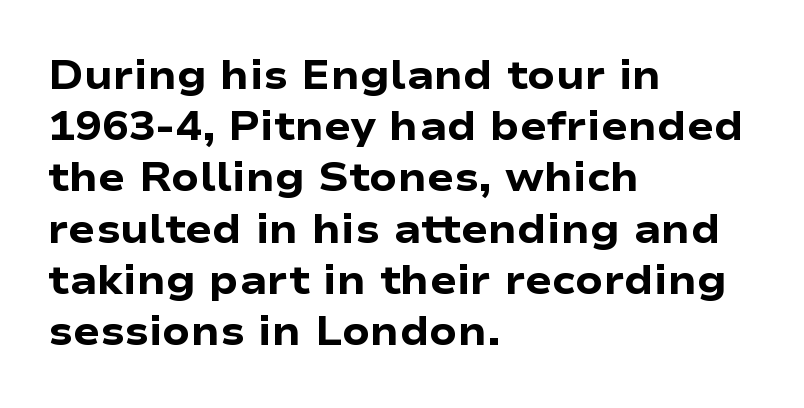
Q: Is the text bold? A: Yes.
Q: Is the text italic (slanted)? A: No, it is upright.
Q: Is the typeface a serif or a sans-serif typeface? A: Sans-serif.
Q: Is the text underlined? A: No.
Q: How is the paragraph aligned? A: Left-aligned.
Q: Is the spacing between letters normal or unusually wide? A: Normal.
Q: Is the spacing between lines tight, normal or loose? A: Normal.
Q: Width (condensed, normal, or wide)? A: Wide.
Q: Stroke contrast? A: Low.
Q: x-height? A: Medium.
Q: Monospaced? A: No.
